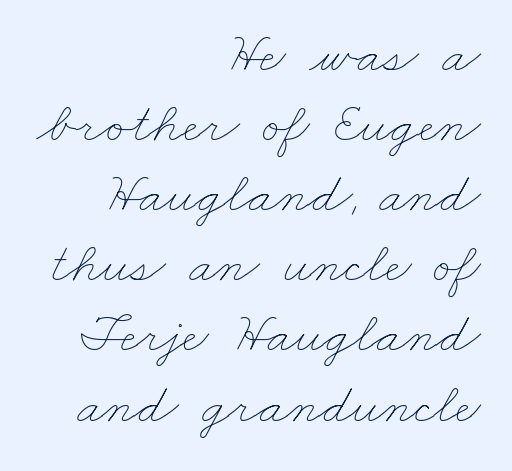
The face used here is proportionally spaced, like ordinary book or web type. A light-to-regular cut is what we see here. Just letters on the line, the space beneath them empty. Notice how the passage keeps a crisp vertical edge on the right only.
